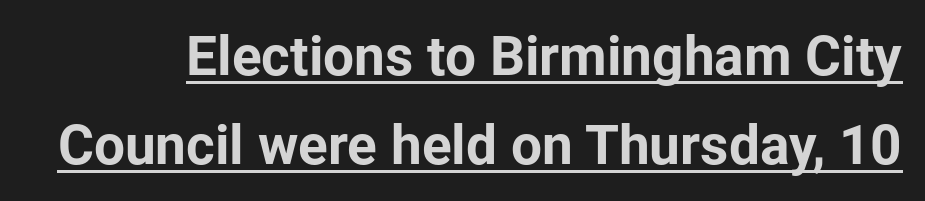
The image shows 55 px bold sans-serif type, upright; set normal line spacing (1.61x), normal letter spacing, underlined; low stroke contrast and a medium x-height.
